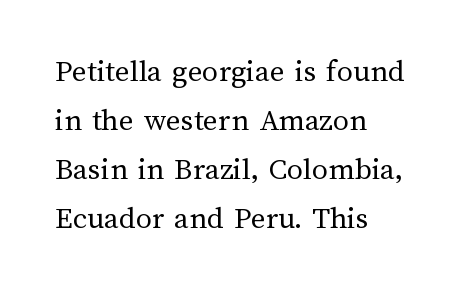
Q: Is the text bold? A: No.
Q: Is the text italic (slanted)? A: No, it is upright.
Q: Is the text underlined? A: No.
Q: How is the paragraph aligned? A: Left-aligned.
Q: Is the spacing between letters normal or unusually wide? A: Normal.
Q: Is the spacing between lines tight, normal or loose? A: Normal.
Q: Width (condensed, normal, or wide)? A: Normal.
Q: Stroke contrast? A: Medium.
Q: x-height? A: Medium.
Q: Monospaced? A: No.
